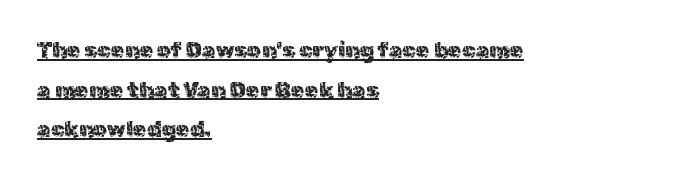
{"italic": "no", "underline": "yes", "align": "left", "line_spacing_ratio": 1.8, "letter_spacing": "normal", "letter_spacing_em": 0.0, "glyph_px": 22}
